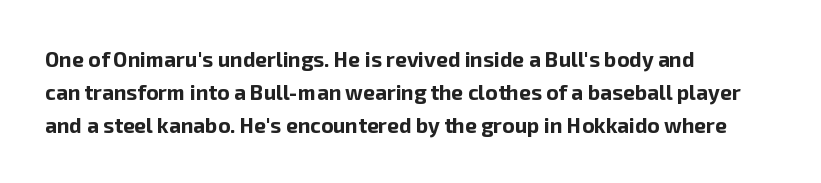
The font is running at its bold setting. Letters rest on an invisible, unmarked baseline. Students, note that the glyphs here touch the page at normal intervals. The rendering anchors every line to the left-hand side.
